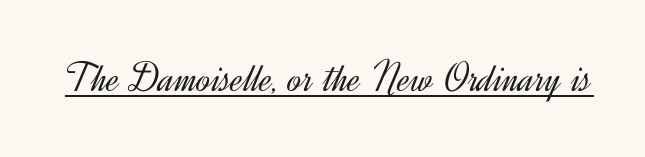
Note the varied advance widths — an 'i' is clearly narrower than an 'm'. The letters look calm and open, with moderate or lighter stems. The letters carry no serifs — their stems end cleanly without finishing strokes. Observe the ordinary spacing: letters are neighbours, not strangers. The typesetter has applied underlining to the passage shown.
